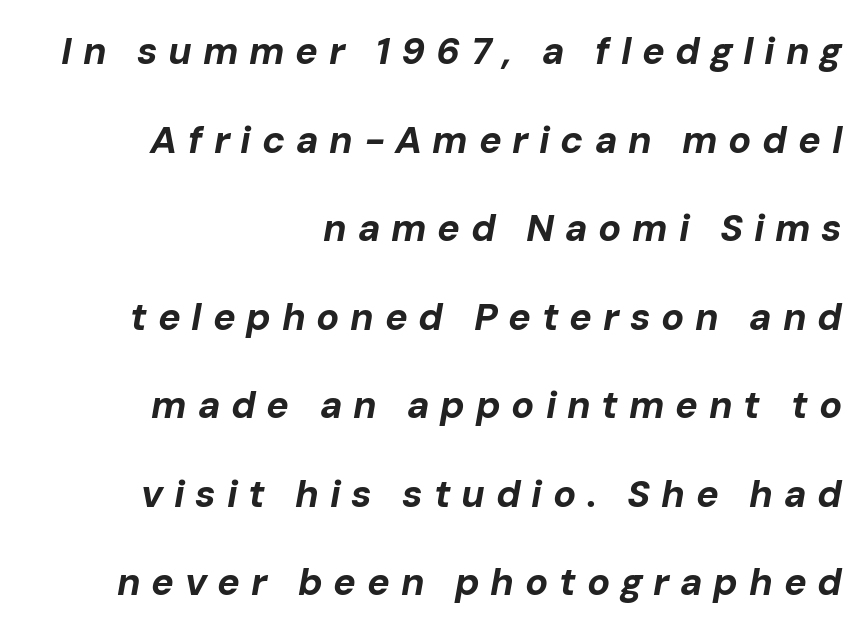
The image shows 38 px bold type, italic (leaning right); set right-aligned, loose line spacing (2.33x), unusually wide letter spacing (+0.28 em), not underlined; low stroke contrast and a medium x-height.
